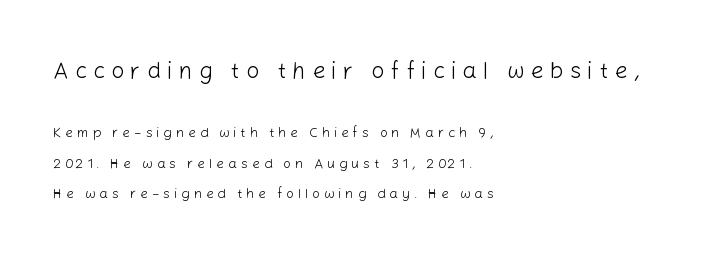
{"italic": "no", "bold": "no", "underline": "no", "align": "left", "line_spacing": "loose", "line_spacing_ratio": 2.17, "letter_spacing": "wide", "letter_spacing_em": 0.27, "larger_block": "first", "size_ratio": 1.64, "glyph_px": 23}
